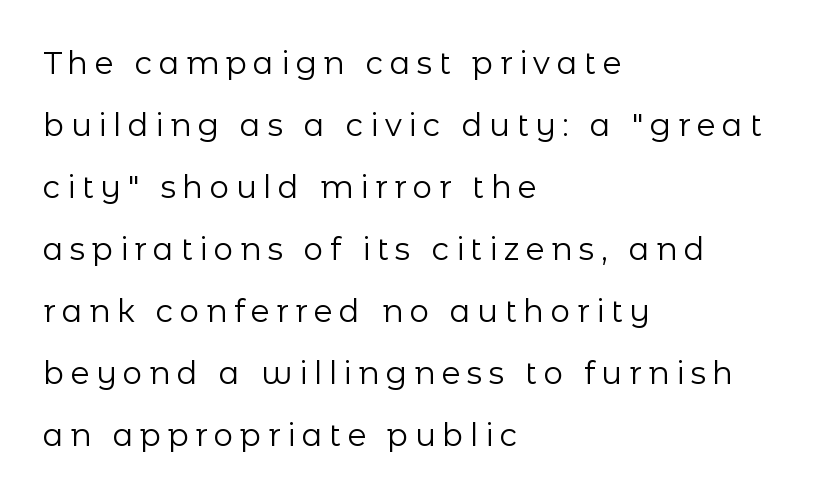
Q: Is the text bold? A: No.
Q: Is the text italic (slanted)? A: No, it is upright.
Q: Is the typeface a serif or a sans-serif typeface? A: Sans-serif.
Q: Is the text underlined? A: No.
Q: How is the paragraph aligned? A: Left-aligned.
Q: Is the spacing between letters normal or unusually wide? A: Unusually wide.
Q: Is the spacing between lines tight, normal or loose? A: Loose.
Q: Width (condensed, normal, or wide)? A: Normal.
Q: Stroke contrast? A: Low.
Q: x-height? A: Medium.
Q: Monospaced? A: No.
